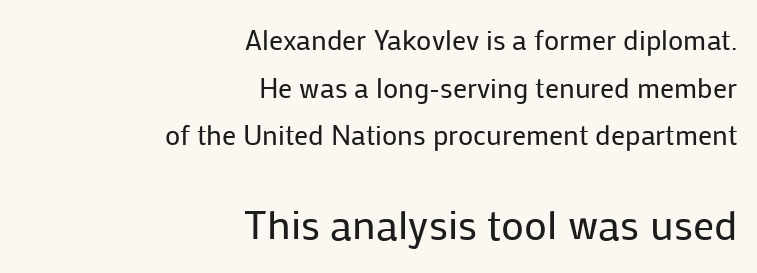
Q: Is the text bold? A: No.
Q: Is the text italic (slanted)? A: No, it is upright.
Q: Is the typeface a serif or a sans-serif typeface? A: Sans-serif.
Q: Is the text underlined? A: No.
Q: How is the paragraph aligned? A: Right-aligned.
Q: Is the spacing between letters normal or unusually wide? A: Normal.
Q: Is the spacing between lines tight, normal or loose? A: Normal.
Q: Which block of text is set in a larger size, the first (top) or the second (bottom)? A: The second (bottom) one.
Q: Width (condensed, normal, or wide)? A: Normal.
Q: Stroke contrast? A: Low.
Q: x-height? A: Medium.
Q: Monospaced? A: No.
